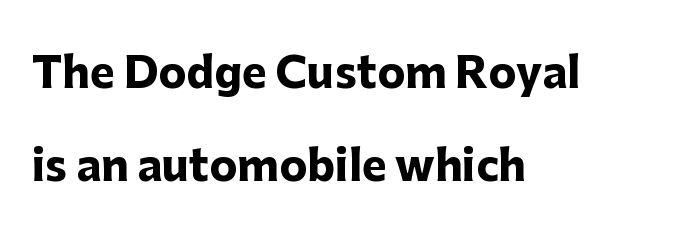
Q: Is the text bold? A: Yes.
Q: Is the text italic (slanted)? A: No, it is upright.
Q: Is the typeface a serif or a sans-serif typeface? A: Sans-serif.
Q: Is the text underlined? A: No.
Q: How is the paragraph aligned? A: Left-aligned.
Q: Is the spacing between letters normal or unusually wide? A: Normal.
Q: Is the spacing between lines tight, normal or loose? A: Loose.
Q: Width (condensed, normal, or wide)? A: Normal.
Q: Stroke contrast? A: Low.
Q: x-height? A: Medium.
Q: Monospaced? A: No.
